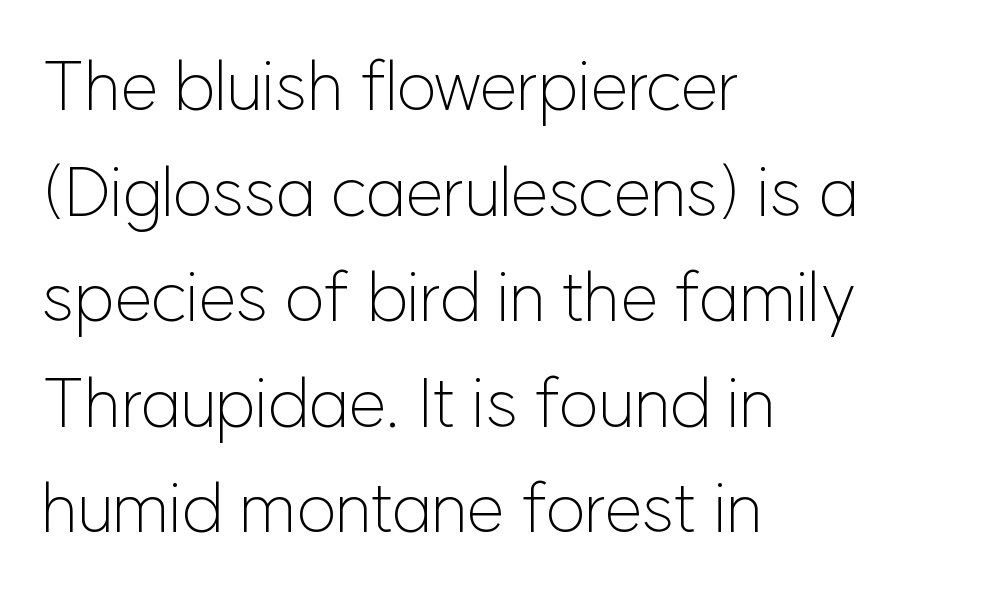
The image shows 69 px light sans-serif type, upright; set left-aligned, normal line spacing (1.53x), normal letter spacing, not underlined; low stroke contrast and a medium x-height.
